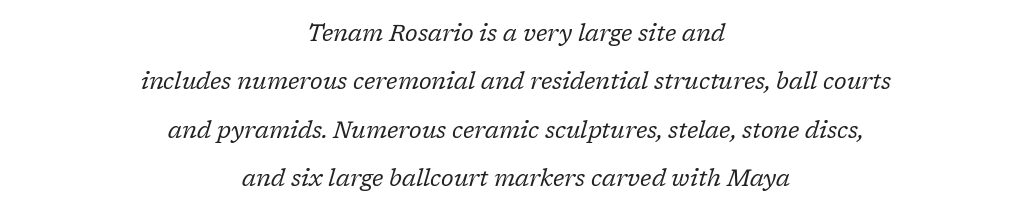
You could fit nearly another row in the gap between these rows. Casual observation: everything's sitting right in the middle. The area under the type is left untouched. The lettering tilts uniformly, giving the passage an italic look. In terms of letterspacing, this is plain default setting.
